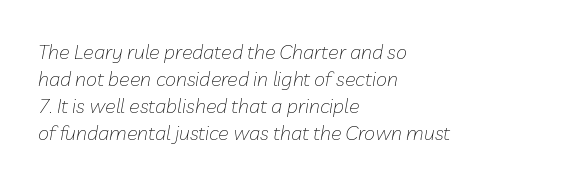
The image shows 20 px text type, italic (leaning right); set left-aligned, normal line spacing (1.35x), normal letter spacing, not underlined.
